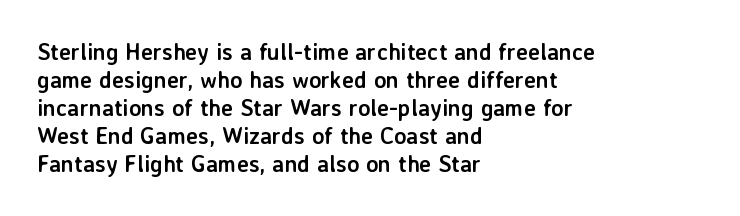
{"italic": "no", "bold": "yes", "underline": "no", "align": "left", "line_spacing_ratio": 1.22, "letter_spacing": "normal", "letter_spacing_em": 0.0, "glyph_px": 23}
